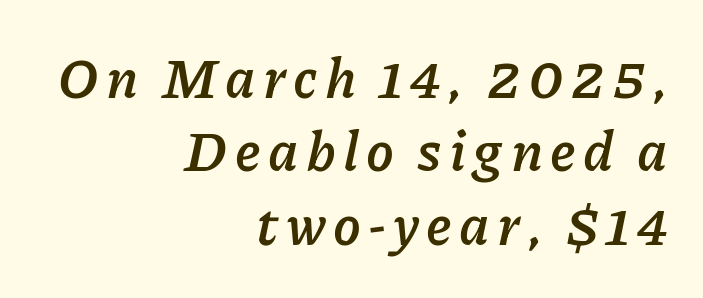
Q: Is the text bold? A: Yes.
Q: Is the text italic (slanted)? A: Yes, it leans right by about 11 degrees.
Q: Is the text underlined? A: No.
Q: How is the paragraph aligned? A: Right-aligned.
Q: Is the spacing between lines tight, normal or loose? A: Normal.
Q: Width (condensed, normal, or wide)? A: Normal.
Q: Stroke contrast? A: Low.
Q: x-height? A: Medium.
Q: Monospaced? A: No.
